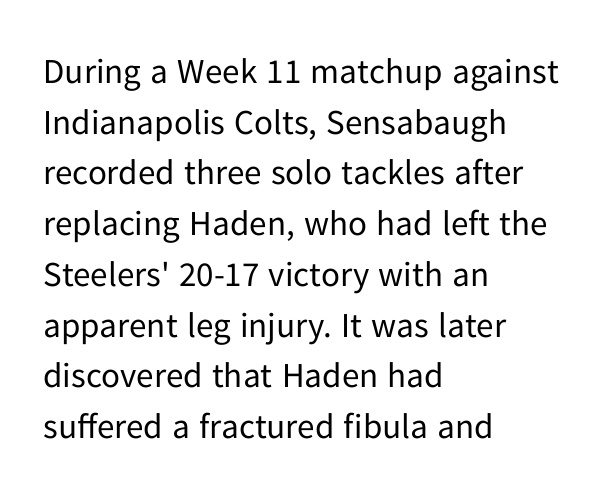
This sample uses an upright cut, with every glyph sitting square on the baseline. The strokes are not fattened; the text isn't bold. The words here are not underlined. Does the type have serifs? No, each stem ends abruptly.
